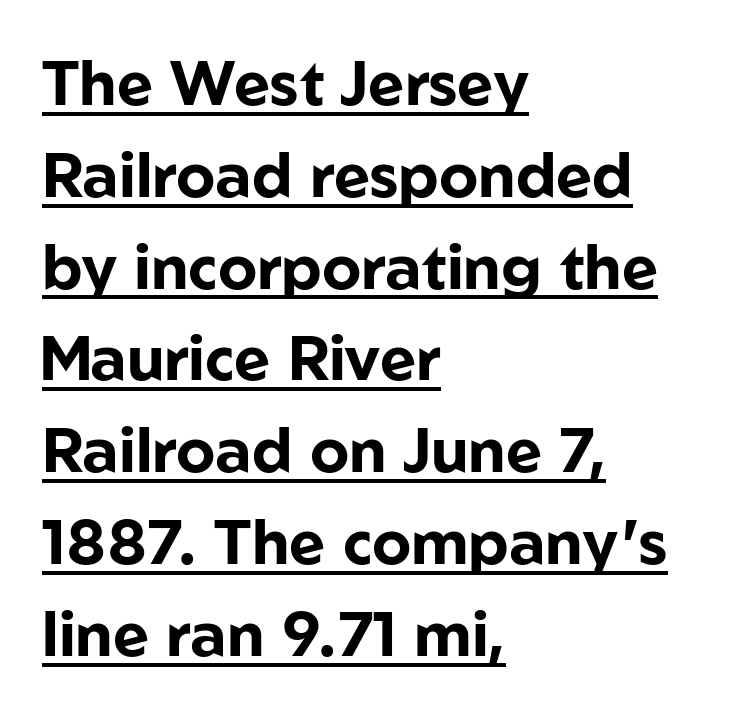
What kind of face is this? One without serifs — a sans. Strokes here are thick enough to call this a true bold. The gaps between neighbouring characters are ordinary and unremarkable. The letters advance in unequal steps, a hallmark of proportional type.
